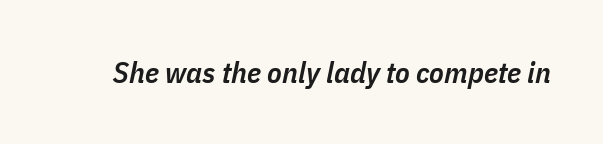
Honestly, the letter spacing is just normal — you wouldn't notice it. Is this a fixed-width face? No — the glyphs have proportional, varying widths. The gap between lines stays unmarked. The lettering tilts uniformly, giving the passage an italic look.
